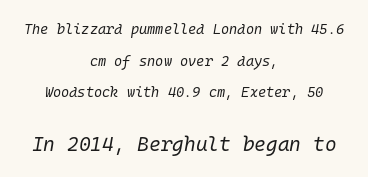
{"italic": "yes", "lean": "right", "slant_degrees": 10, "bold": "no", "underline": "no", "align": "center", "line_spacing": "loose", "line_spacing_ratio": 2.26, "letter_spacing": "normal", "letter_spacing_em": 0.0, "larger_block": "second", "size_ratio": 1.43, "glyph_px": 20}
